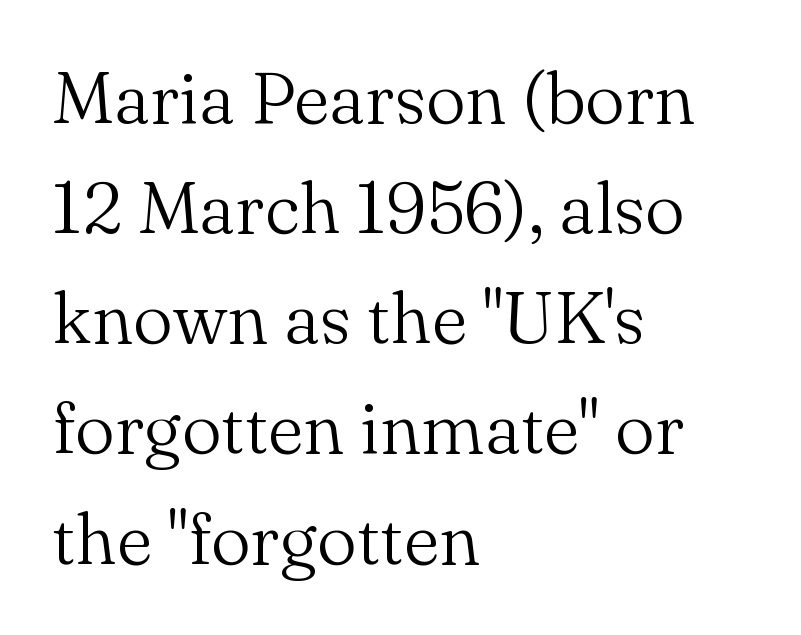
The image shows 72 px light serif type, upright; set left-aligned, normal line spacing (1.53x), normal letter spacing, not underlined; medium stroke contrast and a small x-height.
